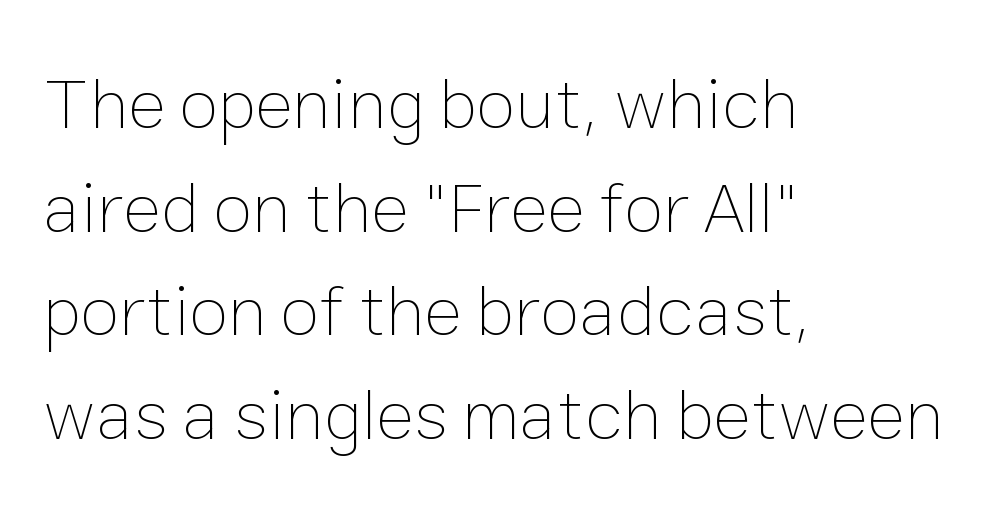
{"italic": "no", "bold": "no", "weight": "thin", "width": "normal", "stroke_contrast": "low", "x_height": "medium", "monospaced": "no", "underline": "no", "align": "left", "line_spacing": "normal", "line_spacing_ratio": 1.44, "letter_spacing": "normal", "letter_spacing_em": 0.0, "glyph_px": 72}
